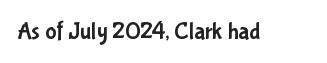
{"italic": "no", "underline": "no", "letter_spacing": "normal", "letter_spacing_em": 0.0, "glyph_px": 24}
